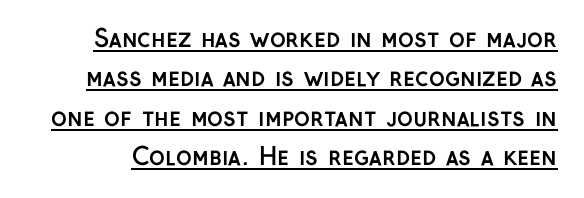
Q: Is the text bold? A: Yes.
Q: Is the text italic (slanted)? A: No, it is upright.
Q: Is the text underlined? A: Yes.
Q: Is the spacing between letters normal or unusually wide? A: Normal.
Q: Is the spacing between lines tight, normal or loose? A: Normal.
